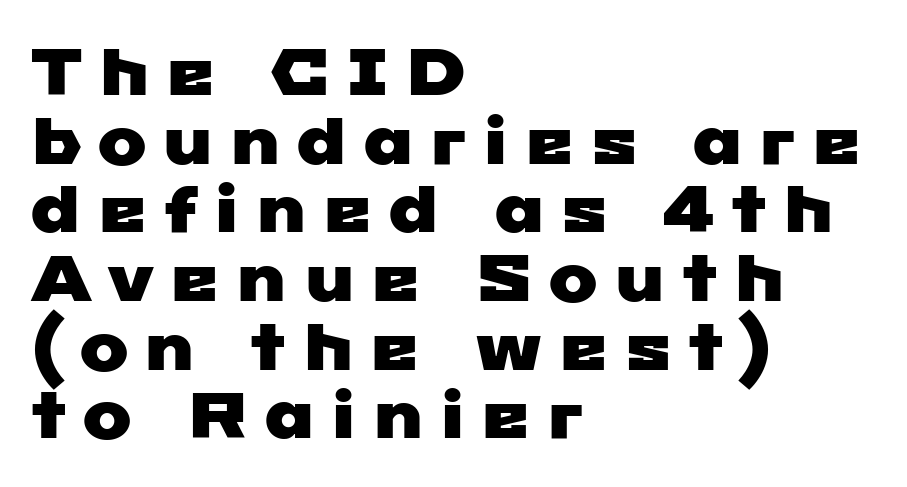
{"serif": "no", "width": "wide", "stroke_contrast": "low", "x_height": "medium", "monospaced": "no", "underline": "no", "align": "left", "line_spacing": "tight", "line_spacing_ratio": 1.04, "letter_spacing": "wide", "letter_spacing_em": 0.22, "glyph_px": 66}
